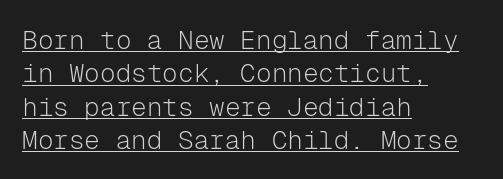
The image shows 26 px text type, upright; set left-aligned, normal line spacing (1.28x), normal letter spacing, underlined.
